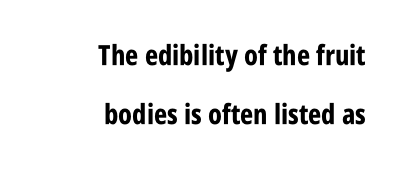
{"serif": "no", "italic": "no", "bold": "yes", "weight": "bold", "width": "condensed", "stroke_contrast": "low", "x_height": "large", "monospaced": "no", "underline": "no", "align": "right", "line_spacing": "loose", "line_spacing_ratio": 2.11, "letter_spacing": "normal", "letter_spacing_em": 0.0, "glyph_px": 28}
